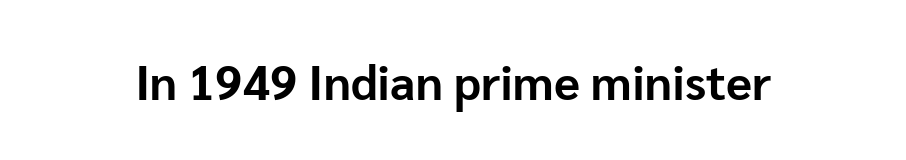
Q: Is the text bold? A: Yes.
Q: Is the text italic (slanted)? A: No, it is upright.
Q: Is the typeface a serif or a sans-serif typeface? A: Sans-serif.
Q: Is the text underlined? A: No.
Q: Is the spacing between letters normal or unusually wide? A: Normal.
Q: Width (condensed, normal, or wide)? A: Normal.
Q: Stroke contrast? A: Low.
Q: x-height? A: Medium.
Q: Monospaced? A: No.
